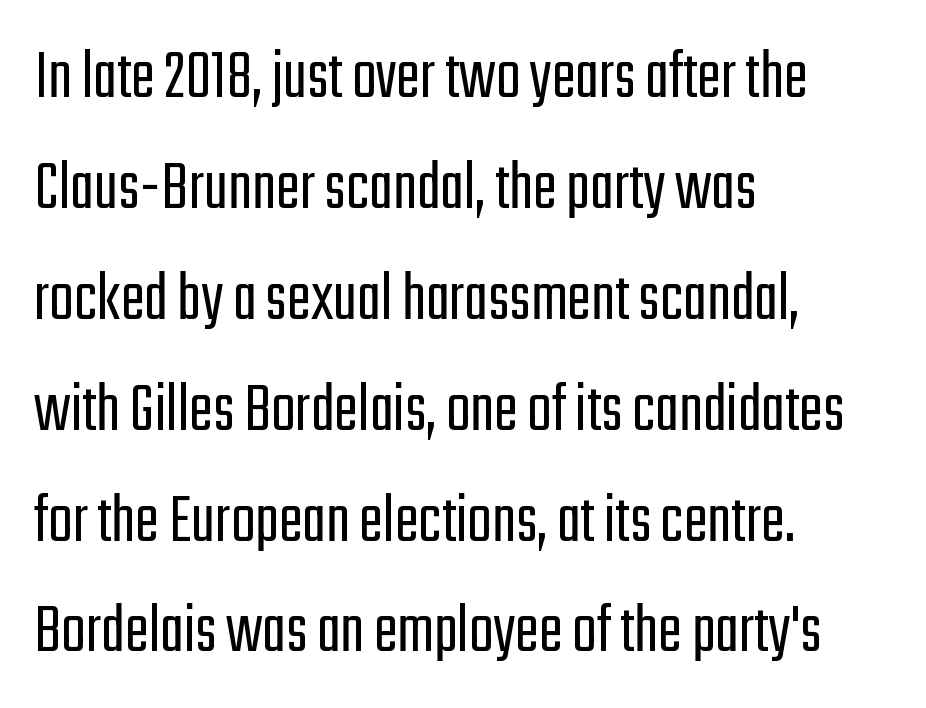
Q: Is the text bold? A: No.
Q: Is the text italic (slanted)? A: No, it is upright.
Q: Is the typeface a serif or a sans-serif typeface? A: Sans-serif.
Q: Is the text underlined? A: No.
Q: How is the paragraph aligned? A: Left-aligned.
Q: Is the spacing between letters normal or unusually wide? A: Normal.
Q: Is the spacing between lines tight, normal or loose? A: Normal.
Q: Width (condensed, normal, or wide)? A: Condensed.
Q: Stroke contrast? A: Low.
Q: x-height? A: Medium.
Q: Monospaced? A: No.
